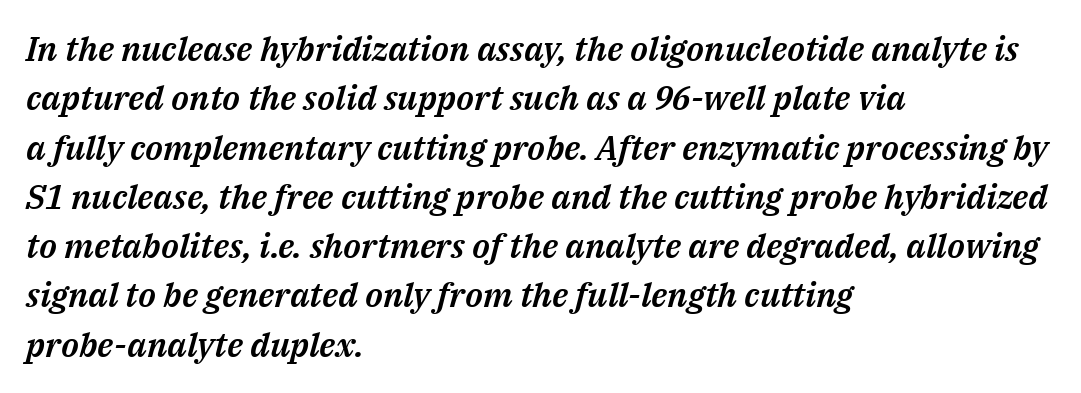
Layout note: lines flush left. Reading down the column, the eye jumps a familiar distance to each next line. No extra tracking has been applied to these lines. Character widths vary here, with narrow letters taking less room than wide ones. Yep, that's italic — everything's leaning.
